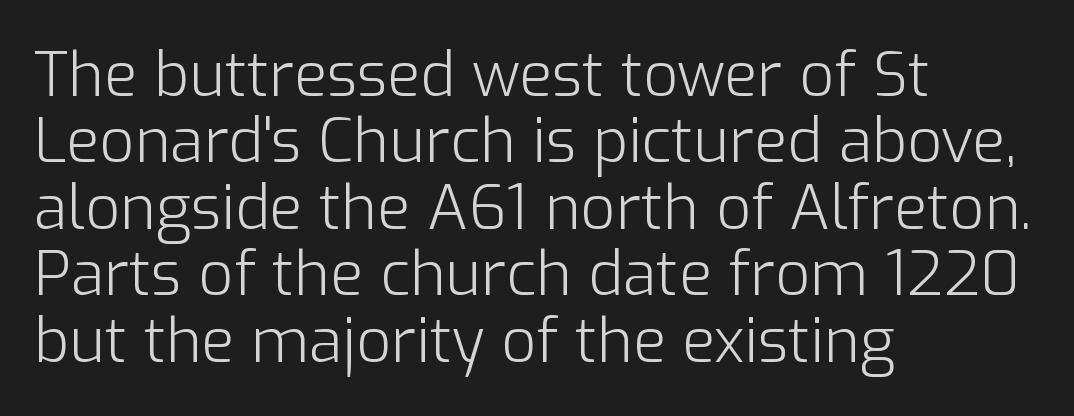
Here the designer chose a conventional face with non-uniform glyph widths. The face used here is rendered with its standard letterfit. The letters stand upright; this is a roman face. The lines are quadded left. One glance says dense: line gaps are narrower than usual.
